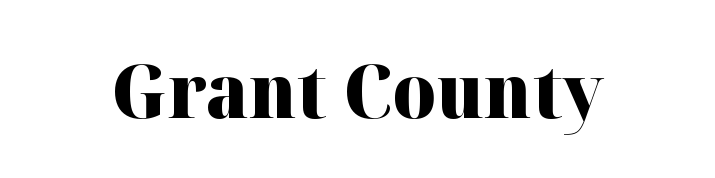
{"serif": "yes", "italic": "no", "bold": "yes", "weight": "heavy", "width": "normal", "stroke_contrast": "high", "x_height": "medium", "monospaced": "no", "underline": "no", "letter_spacing": "normal", "letter_spacing_em": 0.0, "glyph_px": 74}
